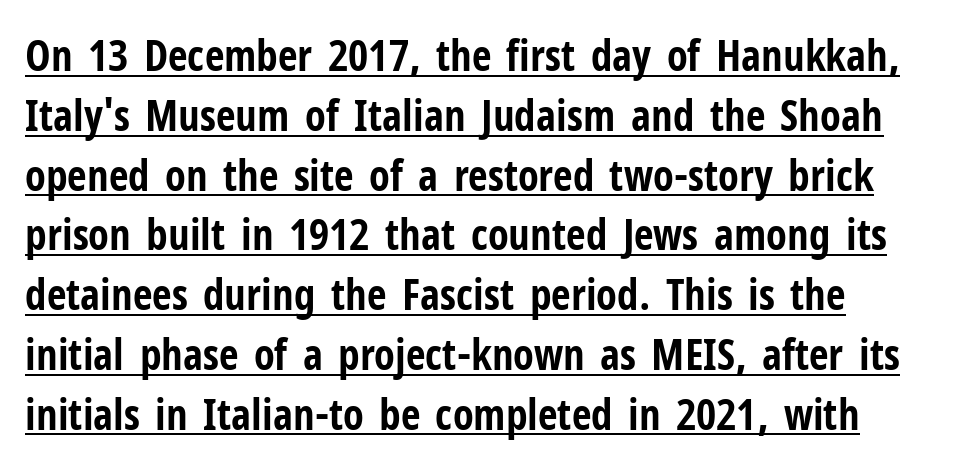
Q: Is the text bold? A: Yes.
Q: Is the text italic (slanted)? A: No, it is upright.
Q: Is the typeface a serif or a sans-serif typeface? A: Sans-serif.
Q: Is the text underlined? A: Yes.
Q: Is the spacing between letters normal or unusually wide? A: Normal.
Q: Is the spacing between lines tight, normal or loose? A: Normal.
Q: Width (condensed, normal, or wide)? A: Condensed.
Q: Stroke contrast? A: Low.
Q: x-height? A: Medium.
Q: Monospaced? A: No.
